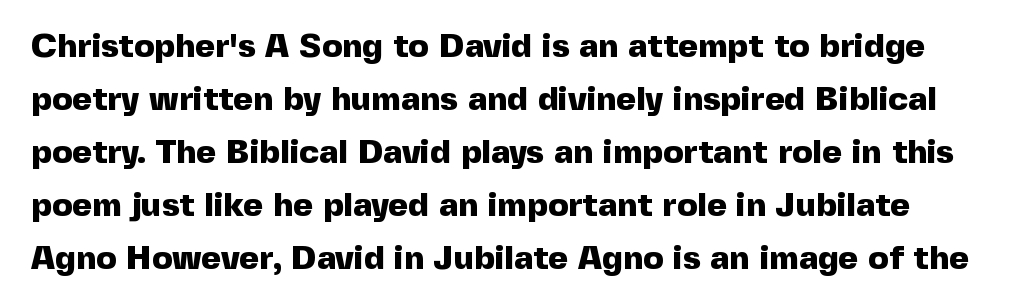
Q: Is the text bold? A: Yes.
Q: Is the text italic (slanted)? A: No, it is upright.
Q: Is the typeface a serif or a sans-serif typeface? A: Sans-serif.
Q: Is the text underlined? A: No.
Q: Is the spacing between letters normal or unusually wide? A: Normal.
Q: Is the spacing between lines tight, normal or loose? A: Normal.
Q: Width (condensed, normal, or wide)? A: Normal.
Q: x-height? A: Medium.
Q: Monospaced? A: No.
